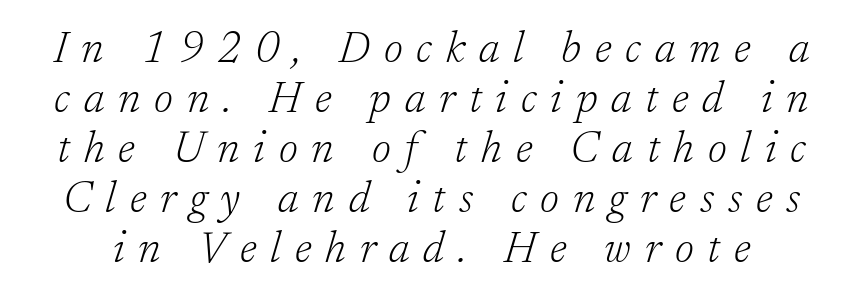
Rendered with sloped, italic letterforms. Someone cranked the tracking dial way up on this one. Unmarked baselines from the first word to the last. This sample has the flowing, uneven cadence of proportional lettering. The weight would be labelled regular, book, light, or lighter still.
